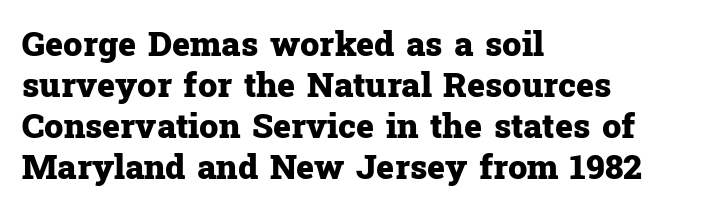
{"serif": "yes", "italic": "no", "bold": "yes", "weight": "heavy", "width": "normal", "stroke_contrast": "low", "x_height": "medium", "monospaced": "no", "underline": "no", "align": "left", "line_spacing_ratio": 1.21, "letter_spacing": "normal", "letter_spacing_em": 0.0, "glyph_px": 34}
